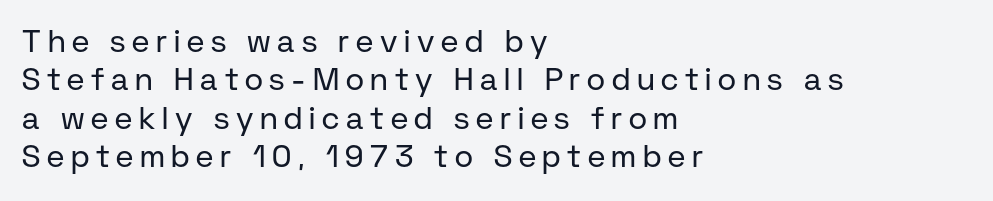
{"serif": "no", "italic": "no", "bold": "no", "weight": "regular", "width": "normal", "stroke_contrast": "low", "x_height": "medium", "monospaced": "no", "underline": "no", "align": "left", "line_spacing_ratio": 1.24, "letter_spacing": "wide", "letter_spacing_em": 0.22, "glyph_px": 31}
